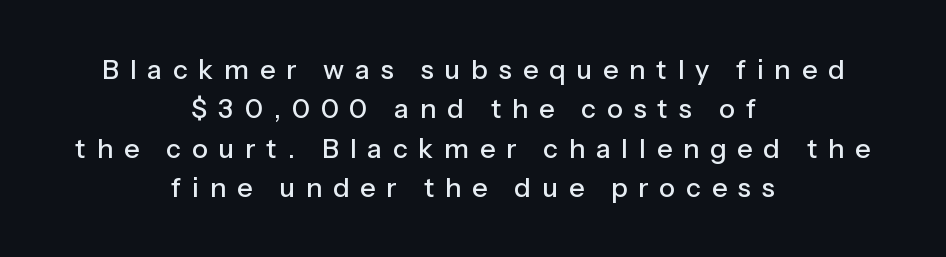
Q: Is the text italic (slanted)? A: No, it is upright.
Q: Is the text underlined? A: No.
Q: How is the paragraph aligned? A: Centered.
Q: Is the spacing between letters normal or unusually wide? A: Unusually wide.
Q: Is the spacing between lines tight, normal or loose? A: Normal.
